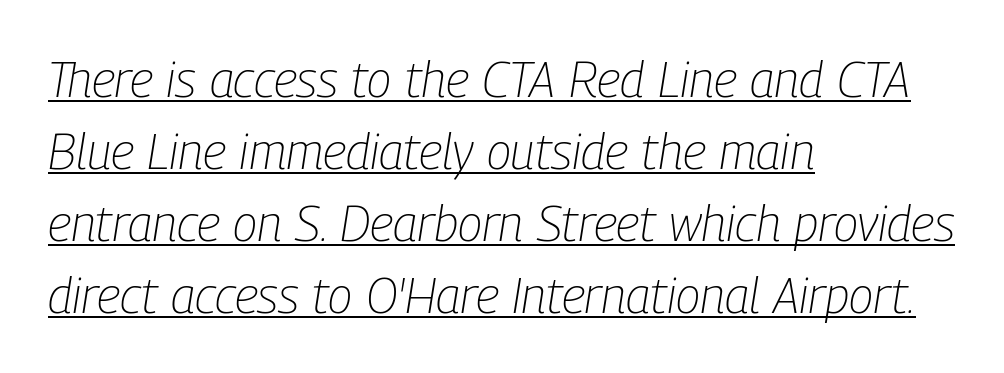
{"italic": "yes", "lean": "right", "slant_degrees": 9, "bold": "no", "weight": "light", "width": "condensed", "stroke_contrast": "low", "x_height": "medium", "monospaced": "no", "underline": "yes", "align": "left", "line_spacing": "normal", "line_spacing_ratio": 1.44, "letter_spacing": "normal", "letter_spacing_em": 0.0, "glyph_px": 50}
